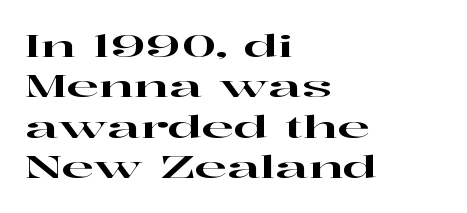
The image shows 30 px wide serif type, upright; set left-aligned, normal line spacing (1.35x), normal letter spacing, not underlined; high stroke contrast and a medium x-height.
